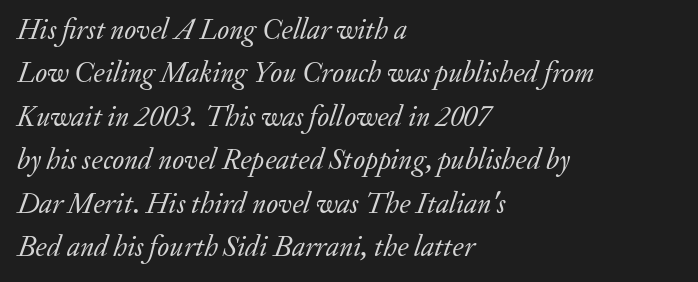
{"serif": "yes", "italic": "yes", "lean": "right", "slant_degrees": 20, "bold": "no", "weight": "regular", "width": "normal", "stroke_contrast": "low", "x_height": "small", "monospaced": "no", "underline": "no", "align": "left", "line_spacing": "normal", "line_spacing_ratio": 1.5, "letter_spacing": "normal", "letter_spacing_em": 0.0, "glyph_px": 29}
